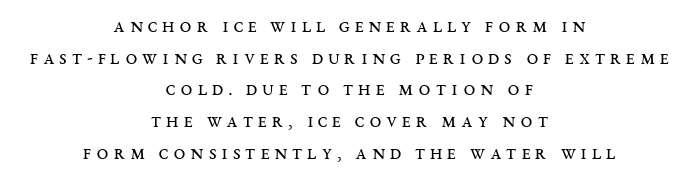
The image shows 21 px text type, upright; set centered, normal line spacing (1.51x), unusually wide letter spacing (+0.23 em), not underlined.
